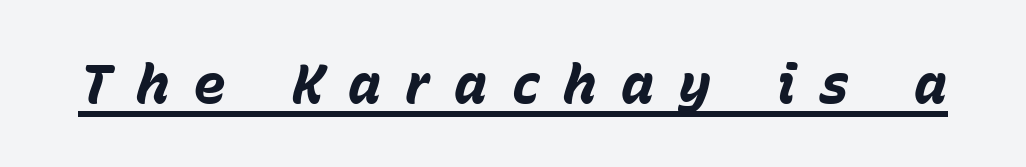
Does the lettering tilt? It does — this is italic. Tracking here is generous; glyphs stand well apart from one another. Students, this is bold: see how much ink each stroke carries. The glyphs are accompanied by a horizontal stroke just below them. The passage shown is typed in a proportional face where columns would drift.
